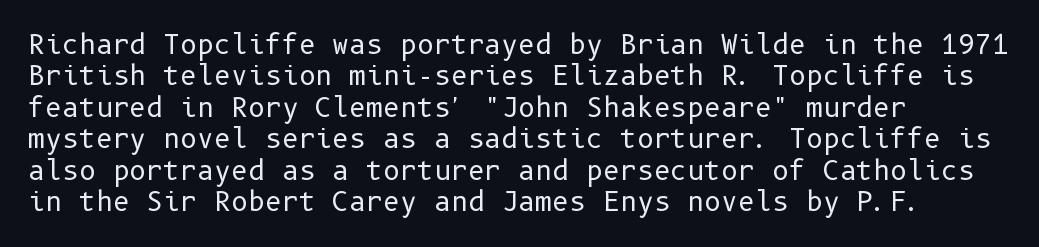
{"italic": "no", "bold": "no", "underline": "no", "align": "left", "line_spacing_ratio": 1.21, "letter_spacing": "normal", "letter_spacing_em": 0.0, "glyph_px": 26}
